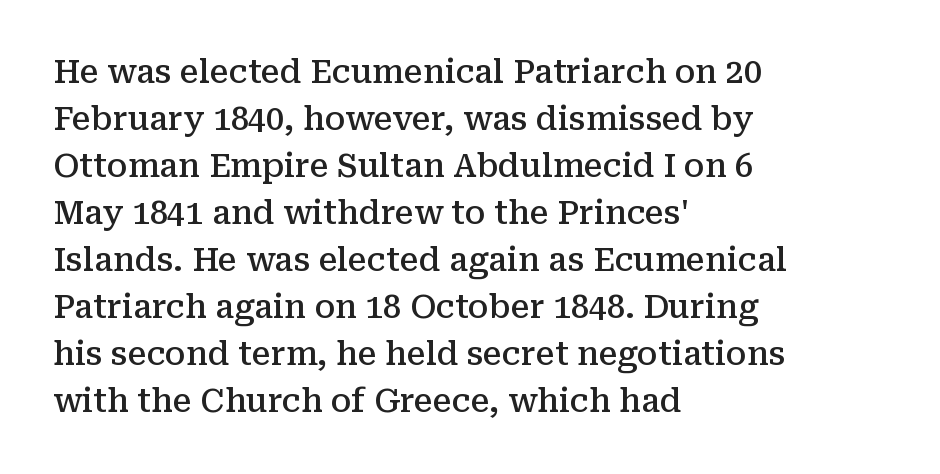
The image shows 32 px semibold serif type, upright; set left-aligned, normal line spacing (1.47x), normal letter spacing, not underlined; medium stroke contrast and a medium x-height.
